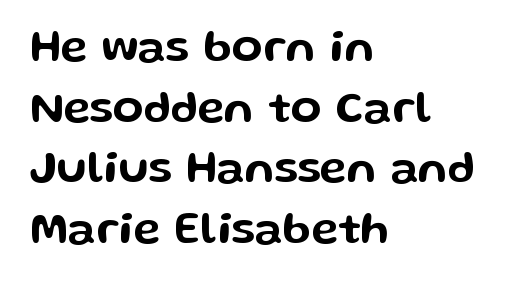
{"serif": "no", "italic": "no", "width": "wide", "stroke_contrast": "low", "x_height": "medium", "monospaced": "no", "underline": "no", "align": "left", "line_spacing": "normal", "line_spacing_ratio": 1.35, "letter_spacing": "normal", "letter_spacing_em": 0.0, "glyph_px": 45}
